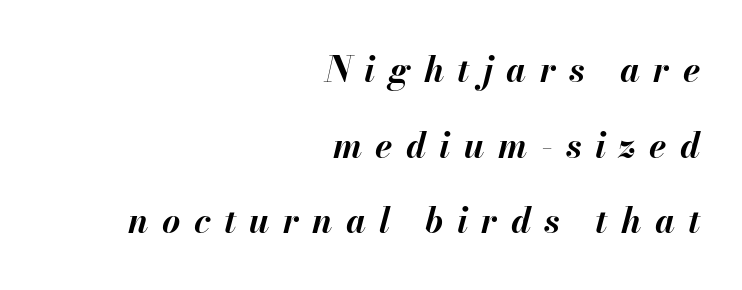
Q: Is the text bold? A: Yes.
Q: Is the text italic (slanted)? A: Yes, it leans right by about 13 degrees.
Q: Is the text underlined? A: No.
Q: How is the paragraph aligned? A: Right-aligned.
Q: Is the spacing between letters normal or unusually wide? A: Unusually wide.
Q: Is the spacing between lines tight, normal or loose? A: Loose.
Q: Width (condensed, normal, or wide)? A: Normal.
Q: Stroke contrast? A: Medium.
Q: x-height? A: Small.
Q: Monospaced? A: No.
